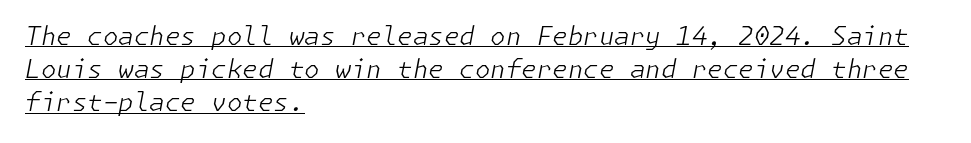
Counters stay open thanks to moderate or lighter strokes. Where is the straight margin? On the left. This sample uses an oblique cut, with every glyph tilted off the vertical. Does a line run under the words? Yes, clearly. In terms of letterspacing, this is plain default setting. The line-height multiplier appears to be the usual default.
